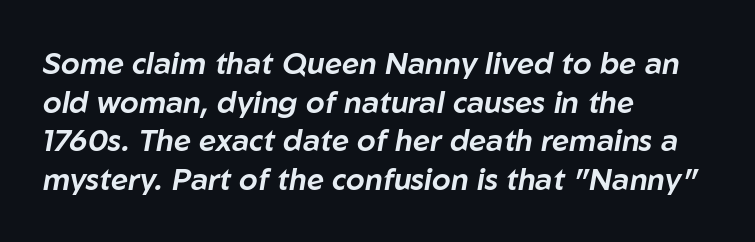
{"italic": "yes", "lean": "right", "slant_degrees": 10, "width": "normal", "stroke_contrast": "low", "x_height": "medium", "monospaced": "no", "underline": "no", "align": "left", "line_spacing": "normal", "line_spacing_ratio": 1.29, "letter_spacing": "normal", "letter_spacing_em": 0.0, "glyph_px": 30}
